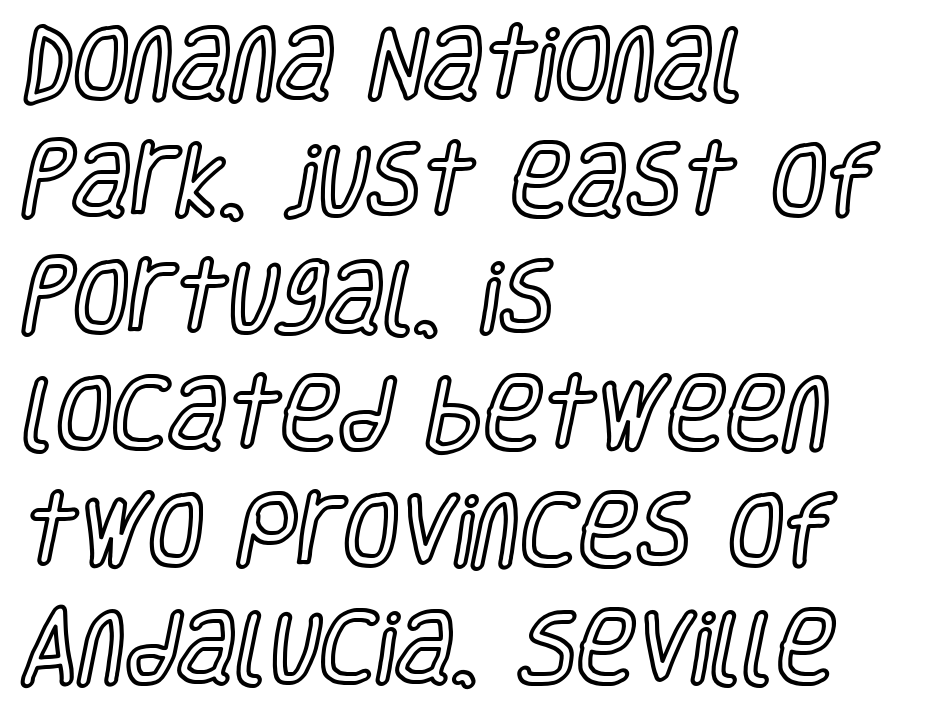
{"width": "condensed", "x_height": "large", "monospaced": "no", "underline": "no", "align": "left", "line_spacing": "normal", "line_spacing_ratio": 1.46, "letter_spacing": "normal", "letter_spacing_em": 0.0, "glyph_px": 80}
